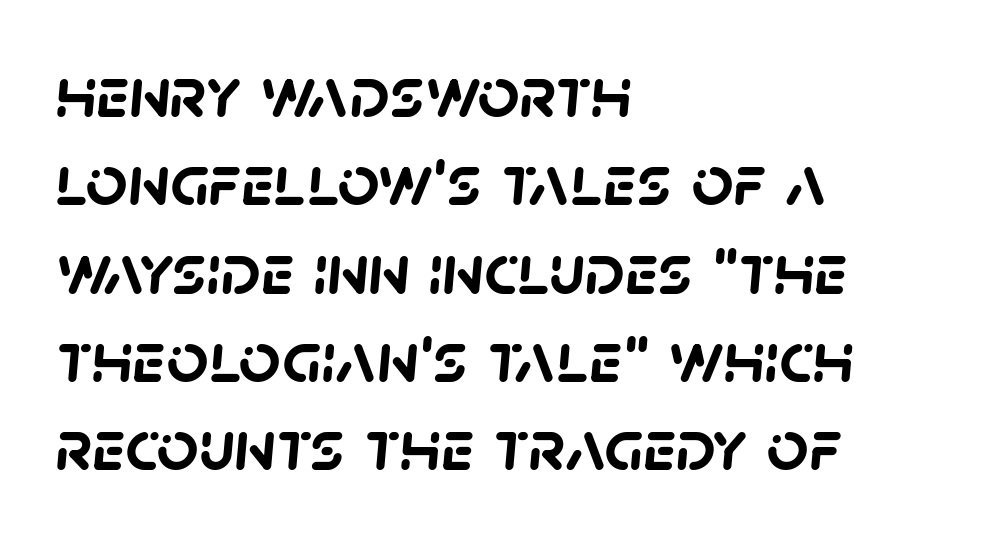
Compared with a centered layout, this one pins lines to the left instead. Spacing verdict: proportional, widths tailored to each character. Font category for this specimen: sans-serif. Thick stems and heavy bowls — unmistakably bold. The words here are not underlined.
